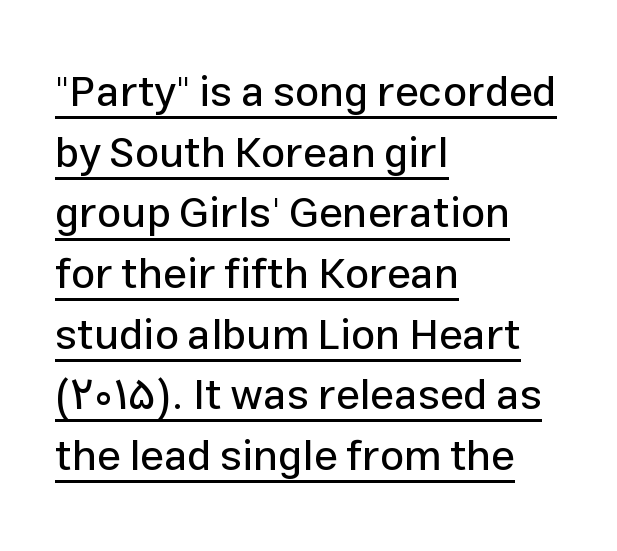
The type sits square on the baseline with zero lean. A normal amount of white space separates one row of letters from the next. The passage shown is typed in a proportional face where columns would drift. What kind of face is this? One without serifs — a sans. You could call the tracking neutral — neither tight nor loose. One-word summary of the alignment: left.
